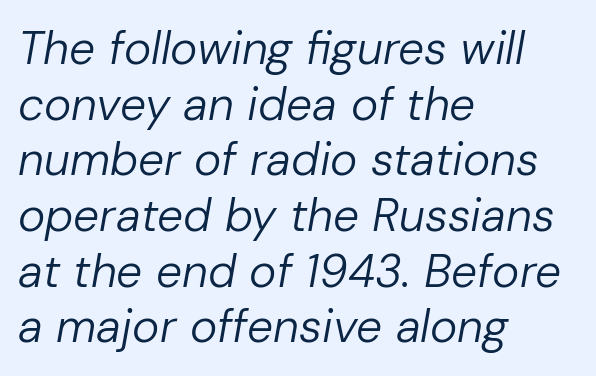
Q: Is the text bold? A: No.
Q: Is the text italic (slanted)? A: Yes, it leans right by about 10 degrees.
Q: Is the text underlined? A: No.
Q: How is the paragraph aligned? A: Left-aligned.
Q: Is the spacing between letters normal or unusually wide? A: Normal.
Q: Width (condensed, normal, or wide)? A: Normal.
Q: Stroke contrast? A: Low.
Q: x-height? A: Medium.
Q: Monospaced? A: No.
